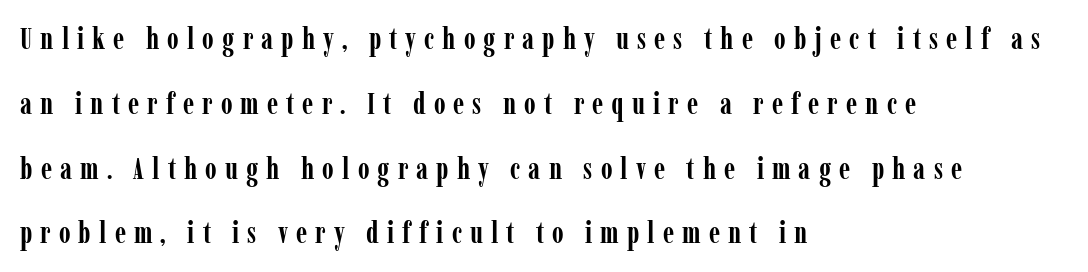
{"serif": "yes", "italic": "no", "bold": "yes", "weight": "semibold", "width": "condensed", "stroke_contrast": "low", "x_height": "medium", "monospaced": "no", "underline": "no", "align": "left", "line_spacing": "loose", "line_spacing_ratio": 2.16, "letter_spacing": "wide", "letter_spacing_em": 0.27, "glyph_px": 30}
